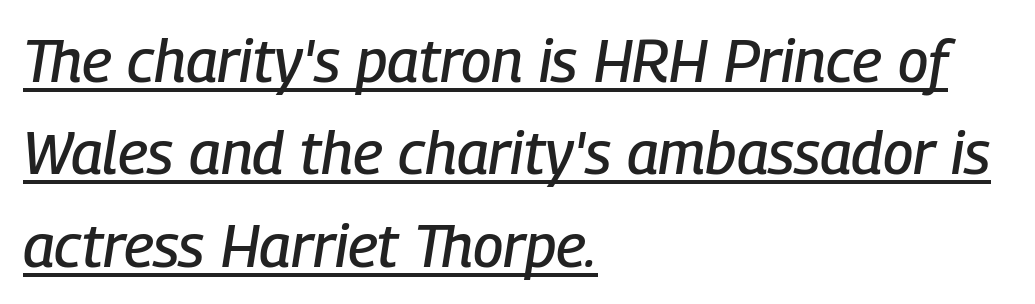
Q: Is the text italic (slanted)? A: Yes, it leans right by about 9 degrees.
Q: Is the text underlined? A: Yes.
Q: How is the paragraph aligned? A: Left-aligned.
Q: Is the spacing between letters normal or unusually wide? A: Normal.
Q: Is the spacing between lines tight, normal or loose? A: Normal.
Q: Width (condensed, normal, or wide)? A: Condensed.
Q: Stroke contrast? A: Low.
Q: x-height? A: Medium.
Q: Monospaced? A: No.
